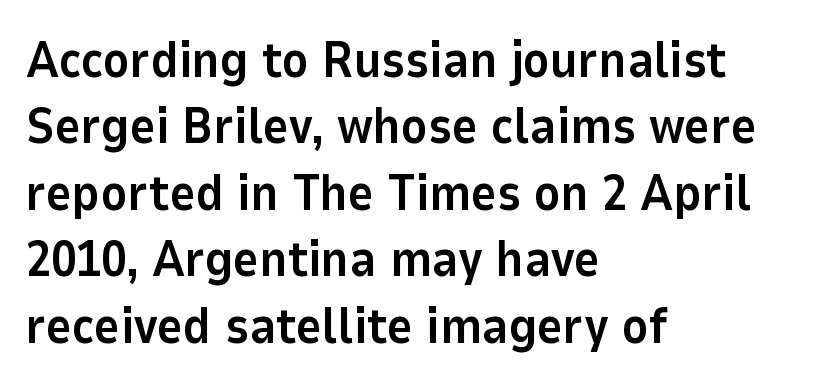
Q: Is the text bold? A: Yes.
Q: Is the text italic (slanted)? A: No, it is upright.
Q: Is the typeface a serif or a sans-serif typeface? A: Sans-serif.
Q: Is the text underlined? A: No.
Q: How is the paragraph aligned? A: Left-aligned.
Q: Is the spacing between letters normal or unusually wide? A: Normal.
Q: Is the spacing between lines tight, normal or loose? A: Normal.
Q: Width (condensed, normal, or wide)? A: Normal.
Q: Stroke contrast? A: Low.
Q: x-height? A: Medium.
Q: Monospaced? A: No.
